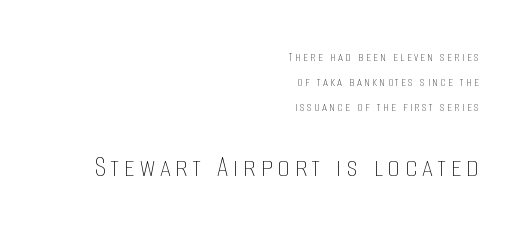
The passage shown is typed in a proportional face where columns would drift. The rag falls on the left side of this text block. Posture: upright roman. Is the lower block the larger one? Yes — the lower block carries the bigger type. These glyphs show unthickened strokes, regular width or finer. This rendering features lettering with no underline.
